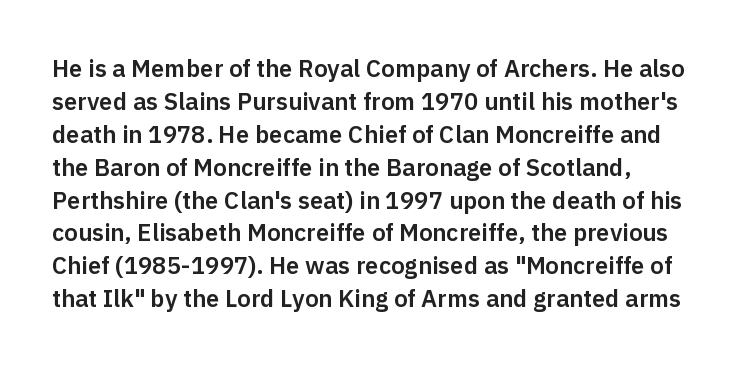
The image shows 24 px text type, upright; set left-aligned, normal line spacing (1.37x), normal letter spacing, not underlined.
